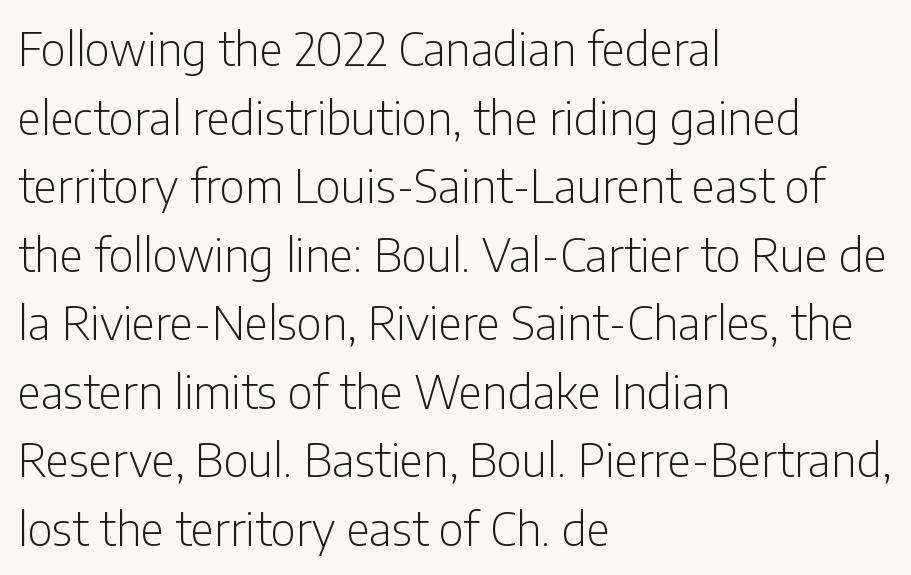
Reading down the block, your eye returns to a fixed left position each line. Underlining? Definitely not there. Each letter keeps its own natural width here, so spacing adapts to shape. Summary of vertical rhythm: regular, with standard interline spacing. Ordinary non-slanted type is in use.
